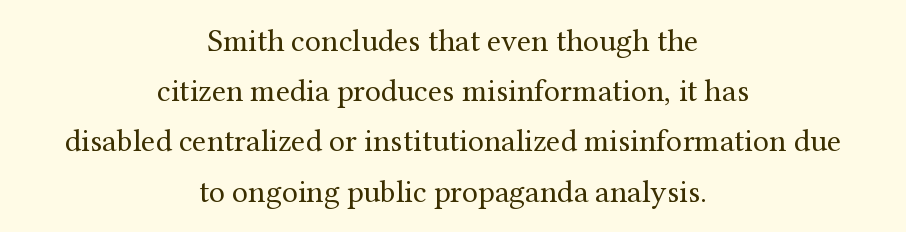
Bold? No — there's no thickening of the strokes. Italic? Not at all — the glyphs are vertical. Honestly, the row spacing looks completely unremarkable. Think of a printed novel: that variable character pitch is what you see here. The specimen omits any rule beneath the text block's lines.
